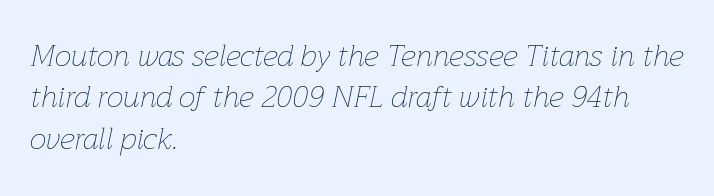
{"italic": "yes", "lean": "right", "slant_degrees": 12, "bold": "no", "weight": "thin", "width": "normal", "stroke_contrast": "low", "x_height": "medium", "monospaced": "no", "underline": "no", "align": "left", "line_spacing": "normal", "line_spacing_ratio": 1.38, "letter_spacing": "normal", "letter_spacing_em": 0.0, "glyph_px": 30}
